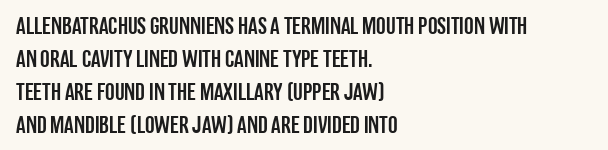
Q: Is the text italic (slanted)? A: No, it is upright.
Q: Is the text underlined? A: No.
Q: How is the paragraph aligned? A: Left-aligned.
Q: Is the spacing between letters normal or unusually wide? A: Normal.
Q: Is the spacing between lines tight, normal or loose? A: Normal.
